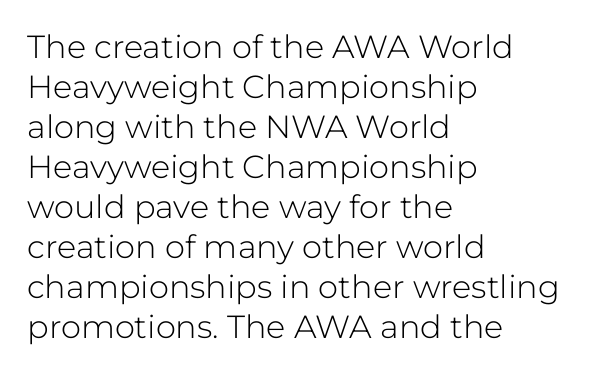
The image shows 32 px light sans-serif type, upright; set left-aligned, normal line spacing (1.25x), normal letter spacing, not underlined; low stroke contrast and a medium x-height.
